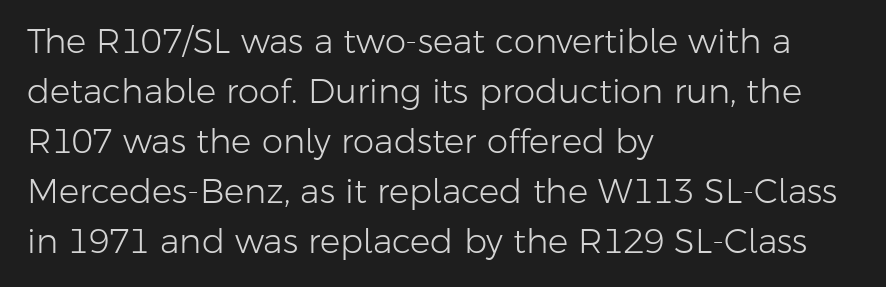
Summary of weight: not heavy and not bold. Normally led — the rows are evenly, conventionally spaced. Casual observation: everything's shoved over to the left. Honestly, the letter spacing is just normal — you wouldn't notice it. The letters stand straight up with perfectly vertical stems.
